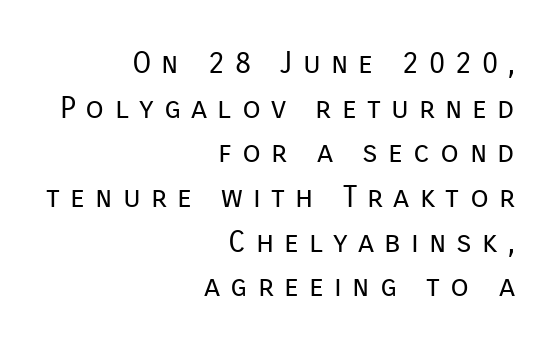
Q: Is the text bold? A: No.
Q: Is the text italic (slanted)? A: No, it is upright.
Q: Is the typeface a serif or a sans-serif typeface? A: Sans-serif.
Q: Is the text underlined? A: No.
Q: How is the paragraph aligned? A: Right-aligned.
Q: Is the spacing between letters normal or unusually wide? A: Unusually wide.
Q: Is the spacing between lines tight, normal or loose? A: Normal.
Q: Width (condensed, normal, or wide)? A: Normal.
Q: Stroke contrast? A: Low.
Q: x-height? A: Medium.
Q: Monospaced? A: No.
